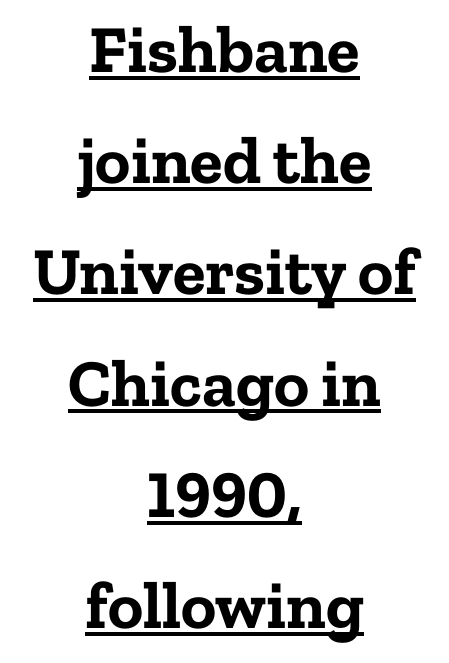
The image shows 67 px bold serif type, upright; set centered, normal line spacing (1.66x), normal letter spacing, underlined; low stroke contrast and a medium x-height.
